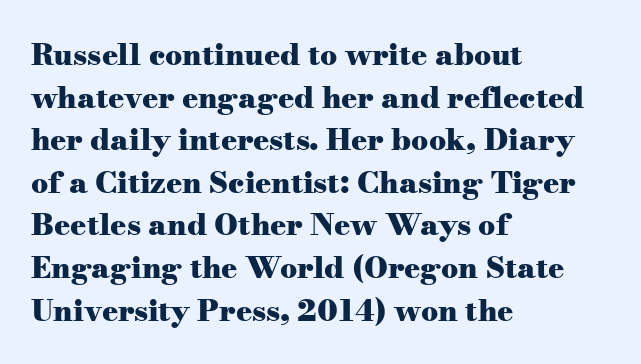
All the whitespace from short lines collects on the right. Horizontal bands of white between lines are of average thickness. This is heavy type, rendered in bold. The string is rendered with underlining switched off. Examine the stroke ends and you'll spot serifs. The letters sit at their default tracking, neither squeezed nor spread.
